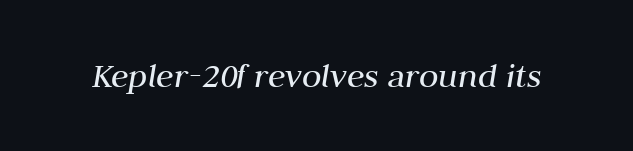
The tracking reads as untouched default to a designer's eye. The font's italic variant was chosen for this text. The space beneath each line is pristine and unruled. A quiet, ordinary-to-light weight characterises the typeface. The rendering uses natural spacing where letterforms have individual widths.
